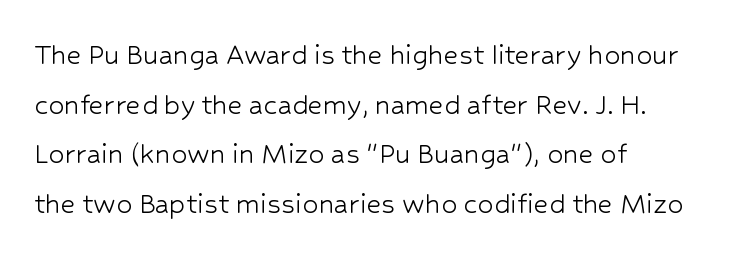
The image shows 32 px light sans-serif type, upright; set left-aligned, normal line spacing (1.55x), normal letter spacing, not underlined; low stroke contrast and a medium x-height.
